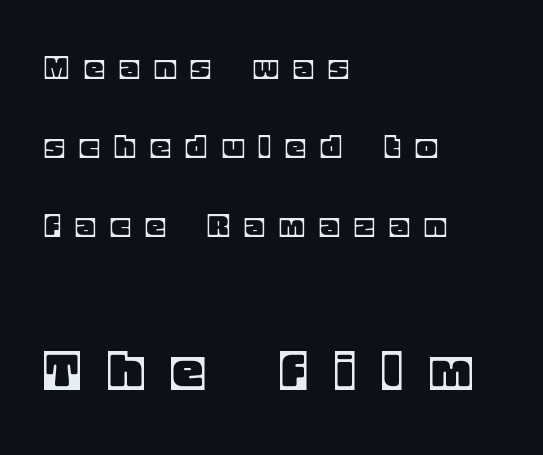
Substantial extra tracking has been applied to these lines. In this sample the second text group is rendered at the bigger scale. Is the block centered? No — it sits flush against the left margin. Style check: upright. The zone under the glyphs is completely vacant. Is there much room between lines? Yes — plenty of vertical air separates them.
